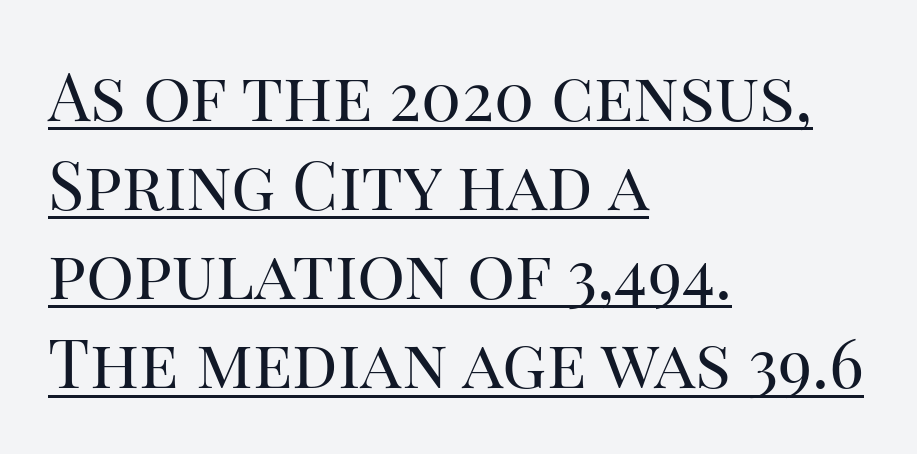
{"serif": "yes", "italic": "no", "bold": "no", "weight": "regular", "width": "normal", "stroke_contrast": "high", "x_height": "large", "monospaced": "no", "underline": "yes", "align": "left", "line_spacing": "normal", "line_spacing_ratio": 1.33, "letter_spacing": "normal", "letter_spacing_em": 0.0, "glyph_px": 67}
